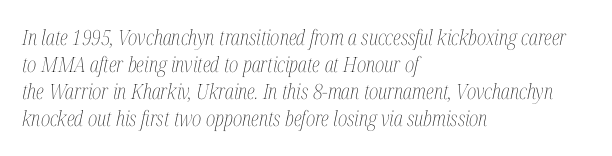
{"italic": "yes", "lean": "right", "slant_degrees": 12, "bold": "no", "underline": "no", "align": "left", "line_spacing": "normal", "line_spacing_ratio": 1.29, "letter_spacing": "normal", "letter_spacing_em": 0.0, "glyph_px": 21}
